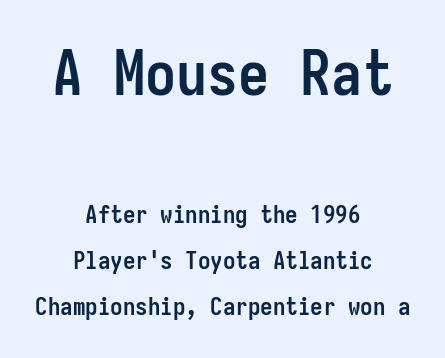
Q: Is the text bold? A: Yes.
Q: Is the text italic (slanted)? A: No, it is upright.
Q: Is the typeface a serif or a sans-serif typeface? A: Sans-serif.
Q: Is the text underlined? A: No.
Q: How is the paragraph aligned? A: Centered.
Q: Is the spacing between letters normal or unusually wide? A: Normal.
Q: Which block of text is set in a larger size, the first (top) or the second (bottom)? A: The first (top) one.
Q: Width (condensed, normal, or wide)? A: Condensed.
Q: Stroke contrast? A: Low.
Q: x-height? A: Medium.
Q: Monospaced? A: Yes.
